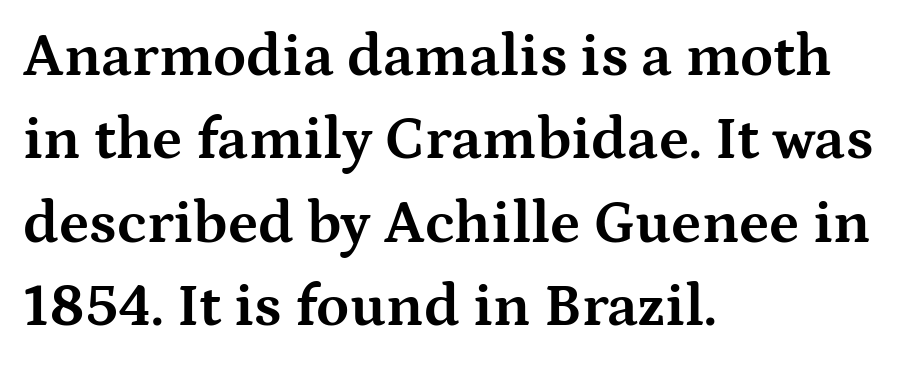
The image shows 60 px bold, wide serif type, upright; set left-aligned, normal line spacing (1.39x), normal letter spacing, not underlined; medium stroke contrast and a medium x-height.
